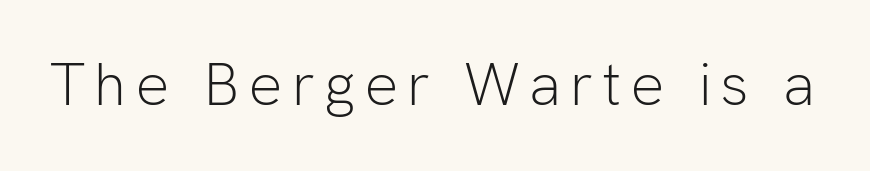
Q: Is the text bold? A: No.
Q: Is the text italic (slanted)? A: No, it is upright.
Q: Is the typeface a serif or a sans-serif typeface? A: Sans-serif.
Q: Is the text underlined? A: No.
Q: Width (condensed, normal, or wide)? A: Normal.
Q: Stroke contrast? A: Low.
Q: x-height? A: Medium.
Q: Monospaced? A: No.
